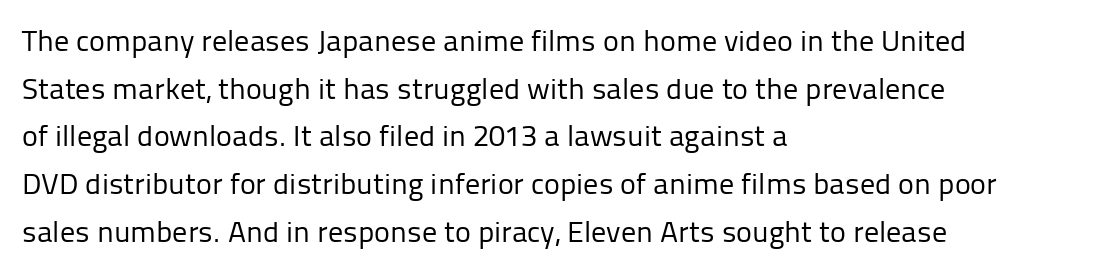
The image shows 30 px regular-weight sans-serif type, upright; set left-aligned, normal line spacing (1.59x), normal letter spacing, not underlined; low stroke contrast and a medium x-height.
